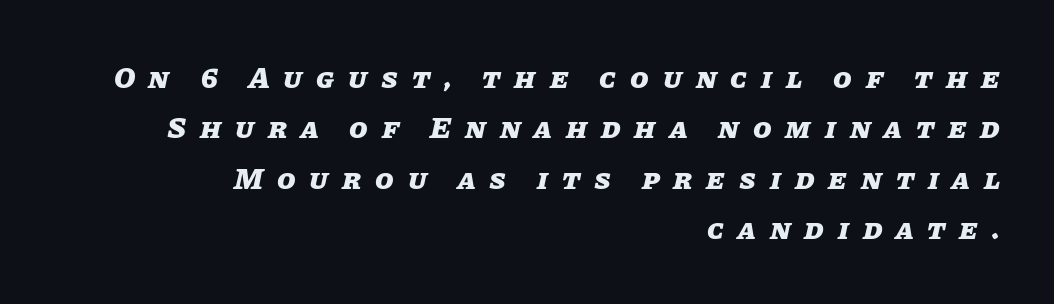
Q: Is the text bold? A: Yes.
Q: Is the text italic (slanted)? A: Yes, it leans right by about 11 degrees.
Q: Is the text underlined? A: No.
Q: How is the paragraph aligned? A: Right-aligned.
Q: Is the spacing between letters normal or unusually wide? A: Unusually wide.
Q: Is the spacing between lines tight, normal or loose? A: Normal.
Q: Width (condensed, normal, or wide)? A: Normal.
Q: Stroke contrast? A: Low.
Q: x-height? A: Large.
Q: Monospaced? A: No.
